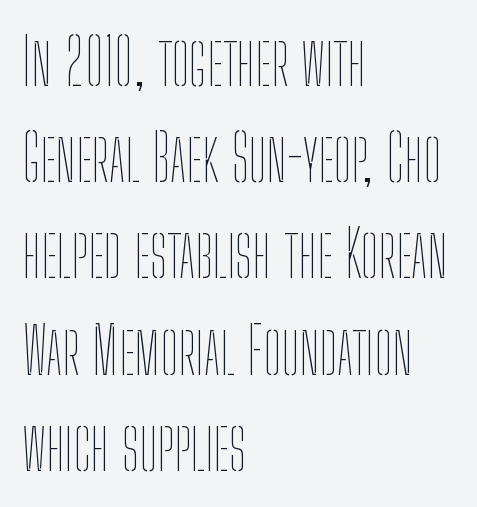
The image shows 65 px thin, condensed type, upright; set left-aligned, normal line spacing (1.48x), normal letter spacing, not underlined; low stroke contrast and a medium x-height.
